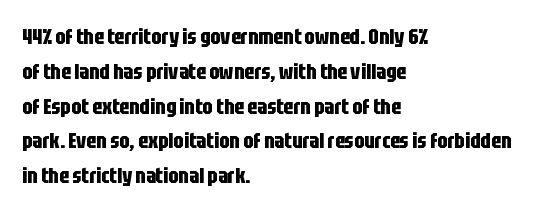
The image shows 22 px bold type, upright; set left-aligned, normal line spacing (1.58x), normal letter spacing, not underlined.
